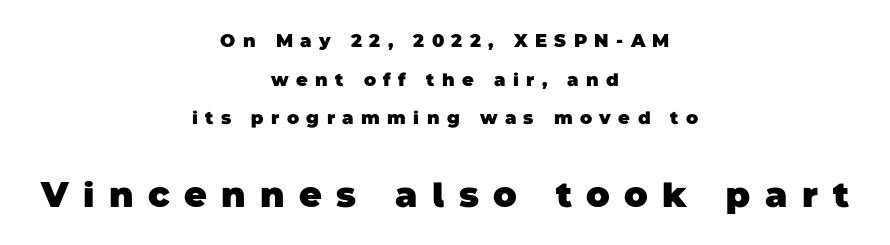
Q: Is the text bold? A: Yes.
Q: Is the typeface a serif or a sans-serif typeface? A: Sans-serif.
Q: Is the text underlined? A: No.
Q: How is the paragraph aligned? A: Centered.
Q: Is the spacing between letters normal or unusually wide? A: Unusually wide.
Q: Is the spacing between lines tight, normal or loose? A: Loose.
Q: Which block of text is set in a larger size, the first (top) or the second (bottom)? A: The second (bottom) one.
Q: Width (condensed, normal, or wide)? A: Normal.
Q: Stroke contrast? A: Low.
Q: x-height? A: Large.
Q: Monospaced? A: No.
